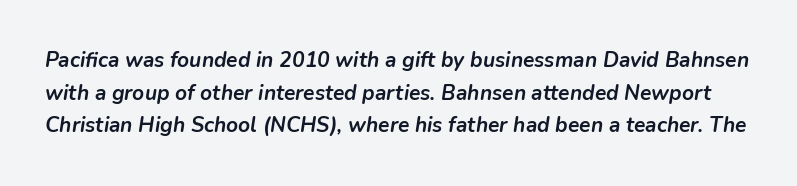
The image shows 21 px bold type, italic (leaning right); set normal line spacing (1.55x), normal letter spacing, not underlined.
